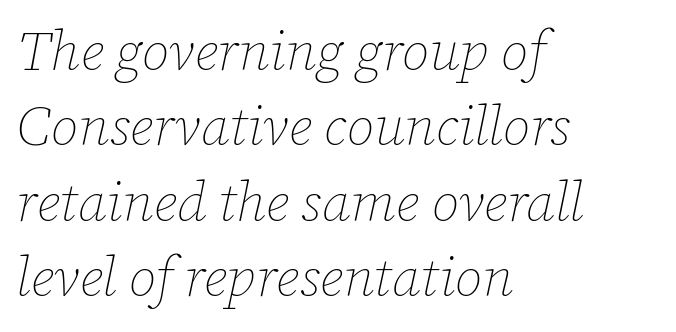
The glyphs are unaccompanied by any horizontal stroke below them. Layout note: lines flush left. This sample keeps an unexceptional amount of space between lines. Spacing between characters is what you'd get straight out of the box. The face used here has a pronounced slope to its letters. The letters advance in unequal steps, a hallmark of proportional type.
